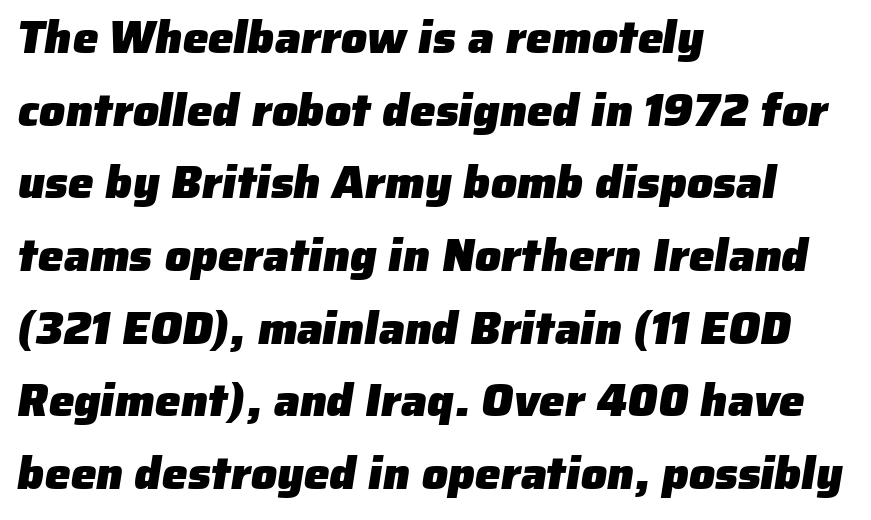
Stroke thickness is high; the sample reads as a true bold. The leading is moderate, giving the passage an even texture. Bare-footed words on every line. Think of a printed novel: that variable character pitch is what you see here. The gaps between neighbouring characters are ordinary and unremarkable.
